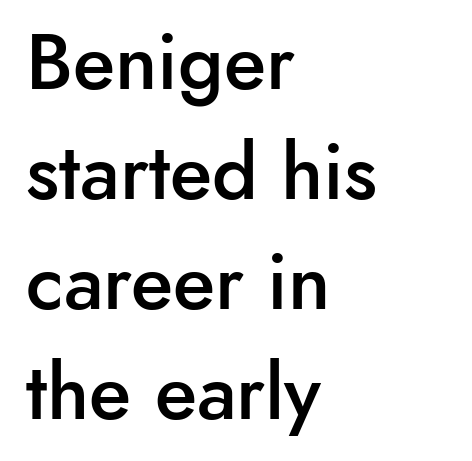
{"serif": "no", "italic": "no", "bold": "semi", "weight": "semibold", "width": "normal", "stroke_contrast": "low", "x_height": "small", "monospaced": "no", "underline": "no", "align": "left", "line_spacing": "normal", "line_spacing_ratio": 1.41, "letter_spacing": "normal", "letter_spacing_em": 0.0, "glyph_px": 78}
